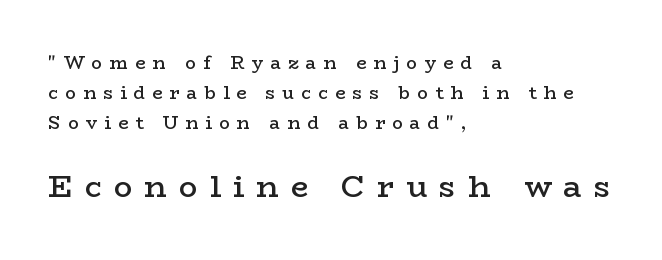
This sample uses expanded letter spacing, leaving extra air between glyphs. Each new line begins a customary step beneath the previous one. Serif or sans? Serif — the stroke terminals have little feet. The later block is typeset at a bigger size than the earlier block.
